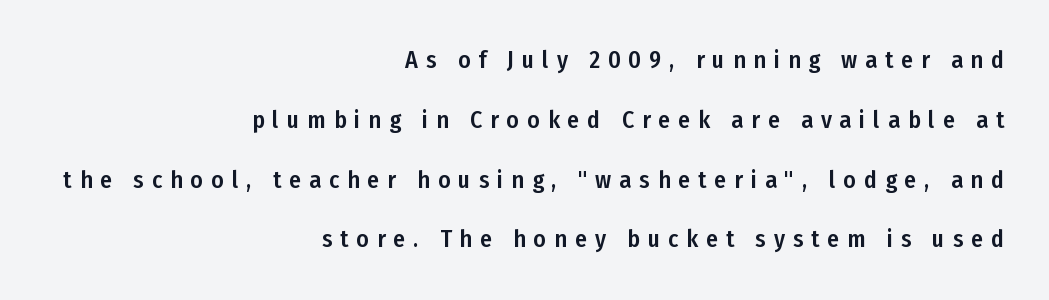
{"italic": "no", "underline": "no", "align": "right", "line_spacing": "loose", "line_spacing_ratio": 2.49, "letter_spacing": "wide", "letter_spacing_em": 0.33, "glyph_px": 24}
